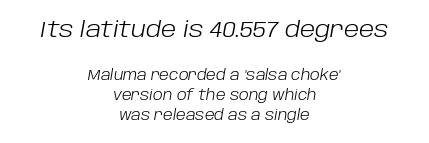
{"italic": "yes", "lean": "right", "slant_degrees": 10, "bold": "no", "underline": "no", "align": "center", "line_spacing": "normal", "line_spacing_ratio": 1.42, "letter_spacing": "normal", "letter_spacing_em": 0.0, "larger_block": "first", "size_ratio": 1.57, "glyph_px": 22}
